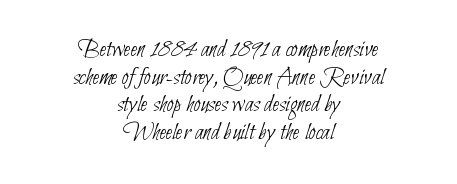
The foot of each line stays bare and open. Leading: reduced. Casual observation: everything's sitting right in the middle. Nobody touched the tracking dial on this one. Compared with a typical body face, this is equally light or lighter still.
